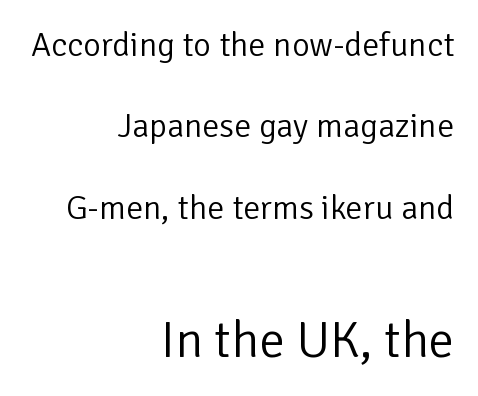
{"serif": "no", "italic": "no", "bold": "no", "weight": "light", "width": "normal", "stroke_contrast": "low", "x_height": "medium", "monospaced": "no", "underline": "no", "align": "right", "line_spacing": "loose", "line_spacing_ratio": 2.39, "letter_spacing": "normal", "letter_spacing_em": 0.0, "larger_block": "second", "size_ratio": 1.5, "glyph_px": 51}
